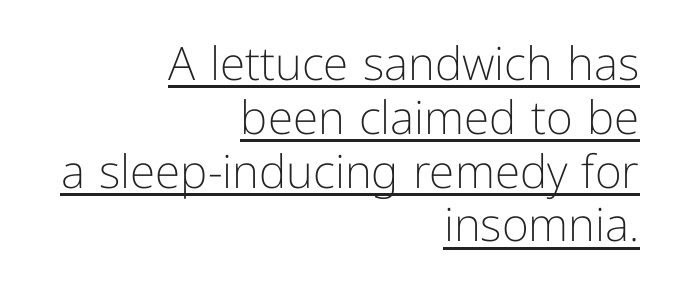
The image shows 46 px light sans-serif type, upright; set right-aligned, line spacing 1.17x, normal letter spacing, underlined; low stroke contrast and a medium x-height.
